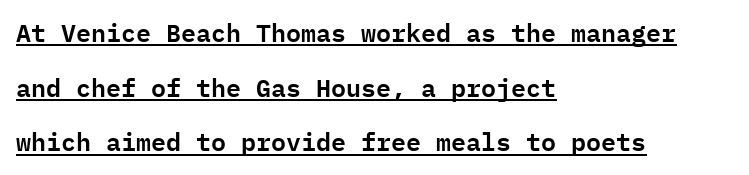
Q: Is the text italic (slanted)? A: No, it is upright.
Q: Is the text underlined? A: Yes.
Q: How is the paragraph aligned? A: Left-aligned.
Q: Is the spacing between letters normal or unusually wide? A: Normal.
Q: Is the spacing between lines tight, normal or loose? A: Loose.
